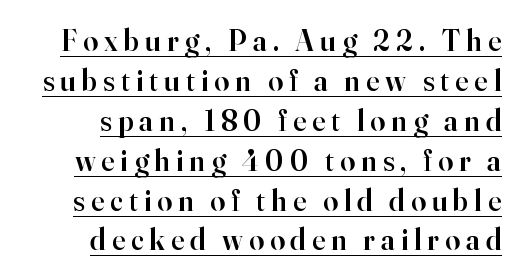
Q: Is the text bold? A: Semi-bold.
Q: Is the text italic (slanted)? A: No, it is upright.
Q: Is the typeface a serif or a sans-serif typeface? A: Serif.
Q: Is the text underlined? A: Yes.
Q: Is the spacing between letters normal or unusually wide? A: Unusually wide.
Q: Is the spacing between lines tight, normal or loose? A: Normal.
Q: Width (condensed, normal, or wide)? A: Normal.
Q: Stroke contrast? A: High.
Q: x-height? A: Small.
Q: Monospaced? A: No.
